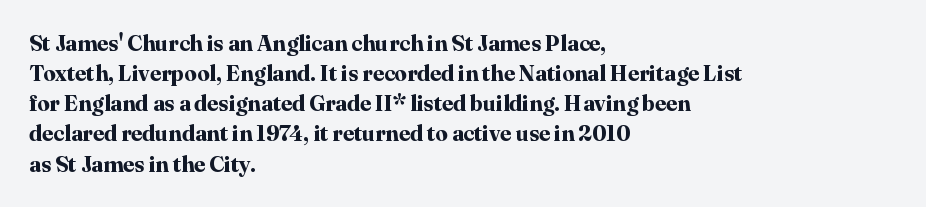
Q: Is the text bold? A: Yes.
Q: Is the text italic (slanted)? A: No, it is upright.
Q: Is the text underlined? A: No.
Q: How is the paragraph aligned? A: Left-aligned.
Q: Is the spacing between letters normal or unusually wide? A: Normal.
Q: Is the spacing between lines tight, normal or loose? A: Normal.
